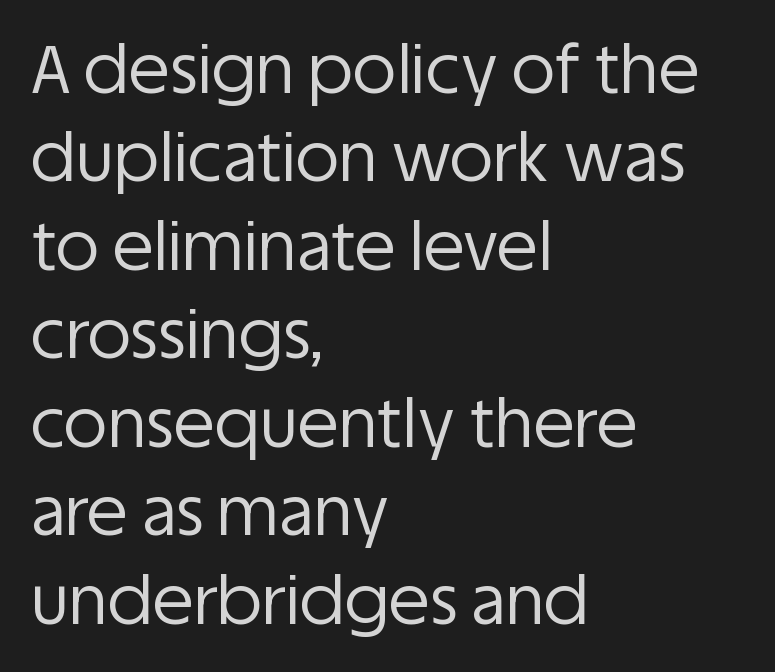
The image shows 67 px regular-weight sans-serif type, upright; set left-aligned, normal line spacing (1.32x), normal letter spacing, not underlined; low stroke contrast and a large x-height.
